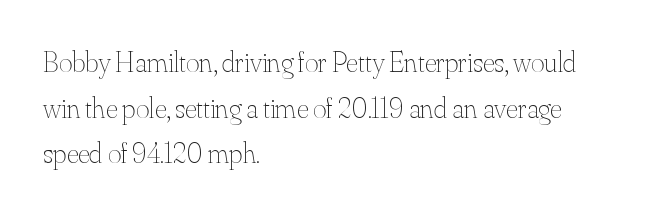
The image shows 29 px thin type, upright; set left-aligned, normal line spacing (1.57x), normal letter spacing, not underlined; medium stroke contrast and a small x-height.
